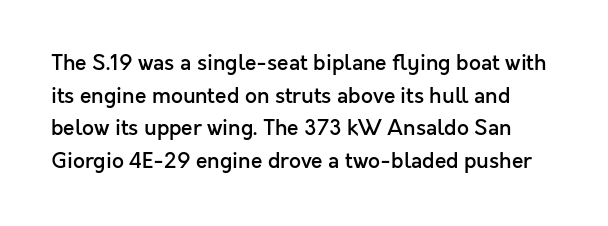
Q: Is the text bold? A: Semi-bold.
Q: Is the text italic (slanted)? A: No, it is upright.
Q: Is the text underlined? A: No.
Q: Is the spacing between letters normal or unusually wide? A: Normal.
Q: Is the spacing between lines tight, normal or loose? A: Normal.
